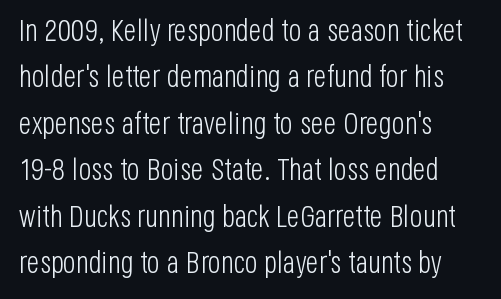
Q: Is the text bold? A: No.
Q: Is the text italic (slanted)? A: No, it is upright.
Q: Is the typeface a serif or a sans-serif typeface? A: Sans-serif.
Q: Is the text underlined? A: No.
Q: How is the paragraph aligned? A: Left-aligned.
Q: Is the spacing between letters normal or unusually wide? A: Normal.
Q: Is the spacing between lines tight, normal or loose? A: Normal.
Q: Width (condensed, normal, or wide)? A: Condensed.
Q: Stroke contrast? A: Low.
Q: x-height? A: Large.
Q: Monospaced? A: No.
